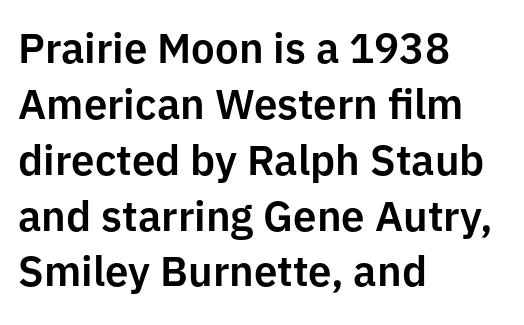
The image shows 42 px sans-serif type, upright; set left-aligned, normal line spacing (1.33x), normal letter spacing, not underlined; low stroke contrast and a medium x-height.
